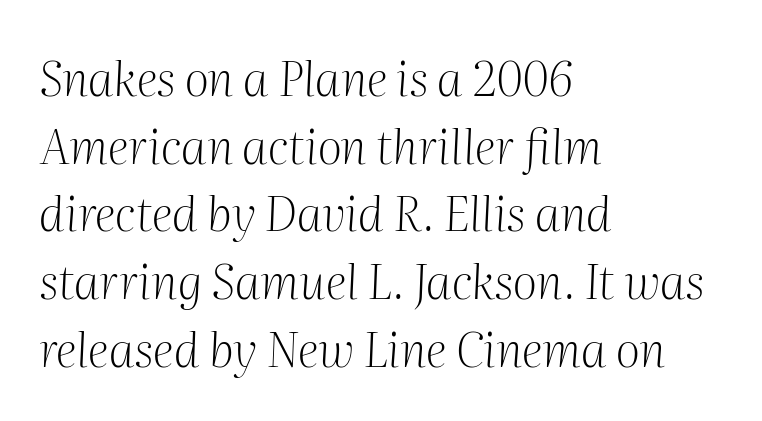
Q: Is the text bold? A: No.
Q: Is the text italic (slanted)? A: Yes, it leans right by about 2 degrees.
Q: Is the typeface a serif or a sans-serif typeface? A: Serif.
Q: Is the text underlined? A: No.
Q: How is the paragraph aligned? A: Left-aligned.
Q: Is the spacing between letters normal or unusually wide? A: Normal.
Q: Is the spacing between lines tight, normal or loose? A: Normal.
Q: Width (condensed, normal, or wide)? A: Normal.
Q: Stroke contrast? A: Medium.
Q: x-height? A: Medium.
Q: Monospaced? A: No.
